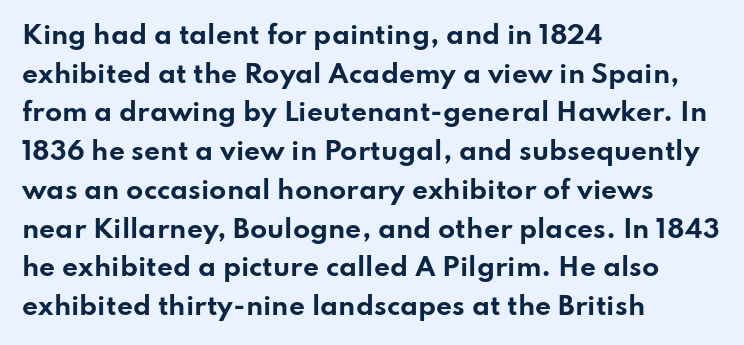
Lines of text with bare space underneath. Default kerning and tracking; the words read as compact shapes. Typeset ragged right — the left edge is the straight one. Regarding leading, the lines here are spaced in the standard way. Every stem runs plumb, perpendicular to the baseline.
